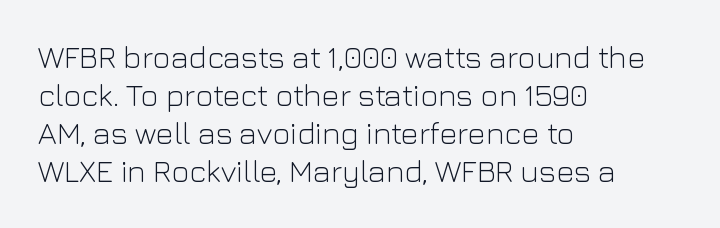
Q: Is the text bold? A: No.
Q: Is the text italic (slanted)? A: No, it is upright.
Q: Is the typeface a serif or a sans-serif typeface? A: Sans-serif.
Q: Is the text underlined? A: No.
Q: How is the paragraph aligned? A: Left-aligned.
Q: Is the spacing between letters normal or unusually wide? A: Normal.
Q: Width (condensed, normal, or wide)? A: Normal.
Q: Stroke contrast? A: Low.
Q: x-height? A: Medium.
Q: Monospaced? A: No.
